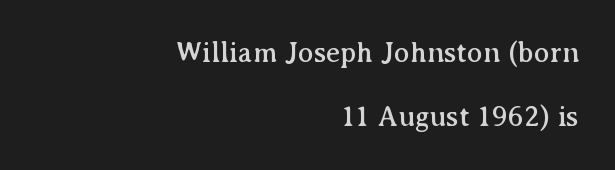
Q: Is the text italic (slanted)? A: No, it is upright.
Q: Is the typeface a serif or a sans-serif typeface? A: Serif.
Q: Is the text underlined? A: No.
Q: How is the paragraph aligned? A: Right-aligned.
Q: Is the spacing between letters normal or unusually wide? A: Normal.
Q: Is the spacing between lines tight, normal or loose? A: Loose.
Q: Width (condensed, normal, or wide)? A: Normal.
Q: Stroke contrast? A: Medium.
Q: x-height? A: Medium.
Q: Monospaced? A: No.
